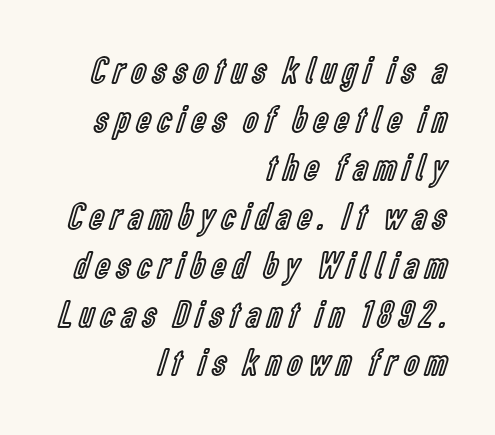
{"width": "condensed", "x_height": "medium", "monospaced": "no", "underline": "no", "align": "right", "line_spacing": "normal", "line_spacing_ratio": 1.25, "glyph_px": 39}
